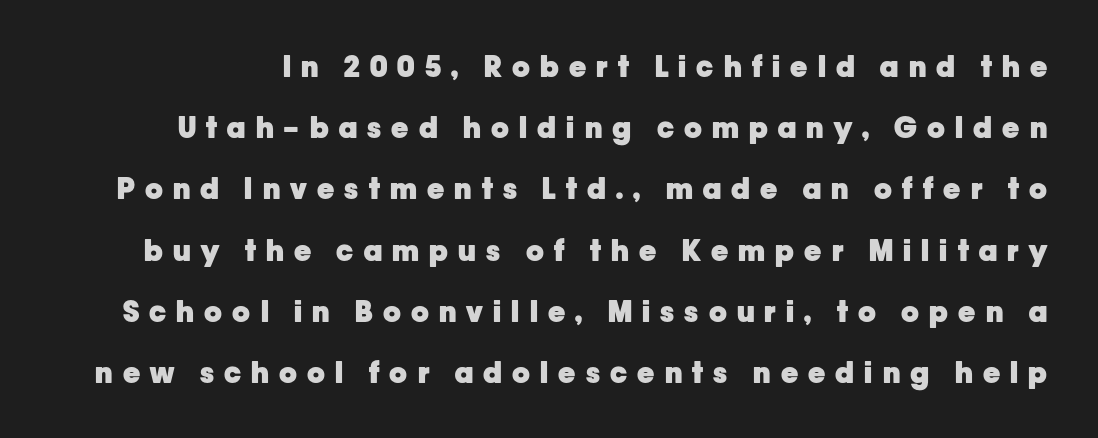
{"serif": "no", "italic": "no", "bold": "yes", "weight": "heavy", "width": "normal", "stroke_contrast": "low", "x_height": "medium", "monospaced": "no", "underline": "no", "line_spacing": "loose", "line_spacing_ratio": 2.11, "letter_spacing": "wide", "letter_spacing_em": 0.35, "glyph_px": 29}
